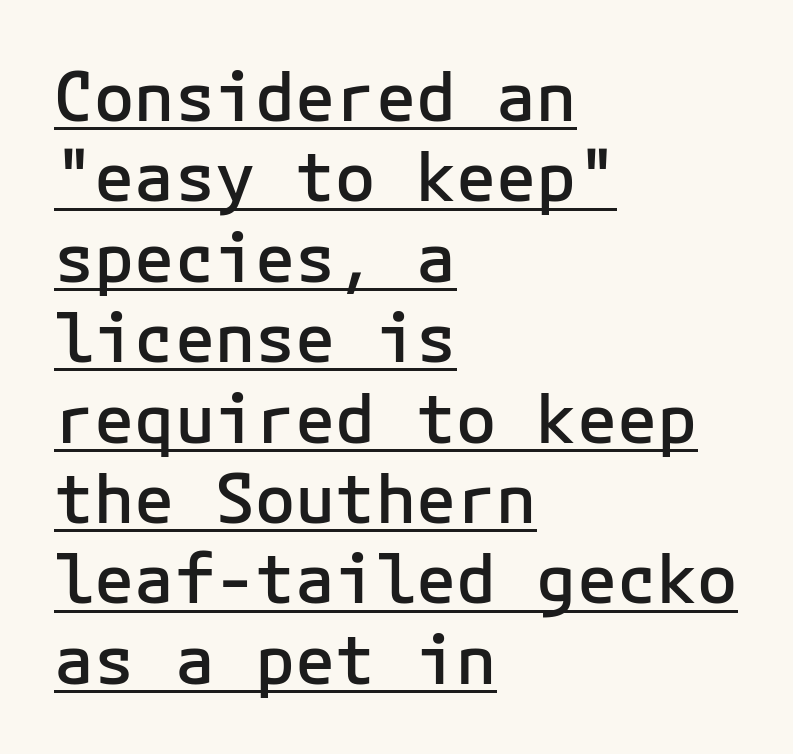
The image shows 67 px semibold sans-serif type, upright, monospaced; set left-aligned, line spacing 1.2x, normal letter spacing, underlined; low stroke contrast and a medium x-height.
